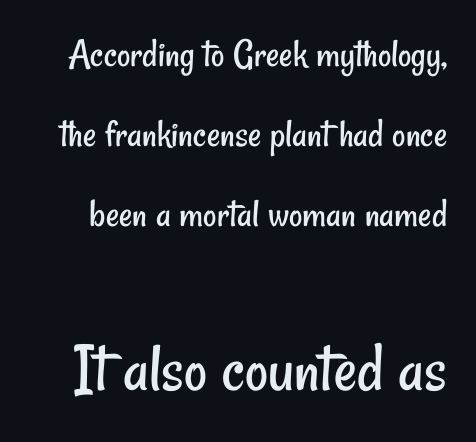
Vertical stems look standard width or narrower in stroke. The area under the type is left untouched. Regarding serifs, this sample does without them. Between one letter and the next there's only the usual sliver of space. One glance says open: line gaps are wider than usual. The passage shown is typed in a proportional face where columns would drift.
